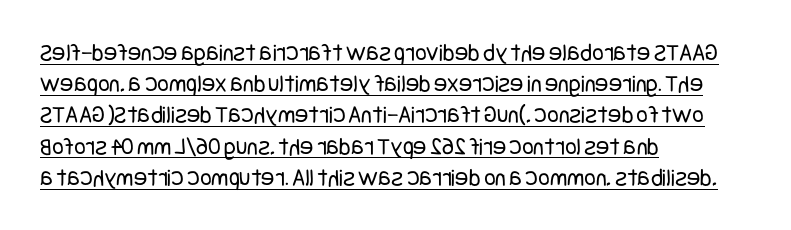
This sample carries an underscore along the baseline area. Teacher's note: observe the even left margin — that is flush-left alignment. The rows are spaced the way most documents space them. Every stem runs plumb, perpendicular to the baseline. Honestly, the letter spacing is just normal — you wouldn't notice it.
